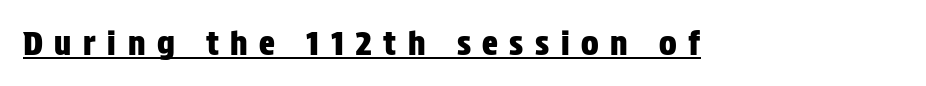
The image shows 33 px condensed sans-serif type, upright; set unusually wide letter spacing (+0.35 em), underlined; low stroke contrast and a large x-height.
